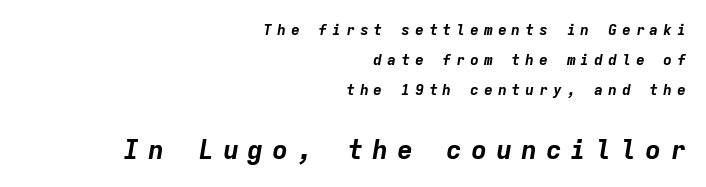
The image shows 27 px bold type, italic (leaning right); set right-aligned, loose line spacing (2.0x), unusually wide letter spacing (+0.32 em), not underlined; the second (bottom) block is 1.8x larger.
